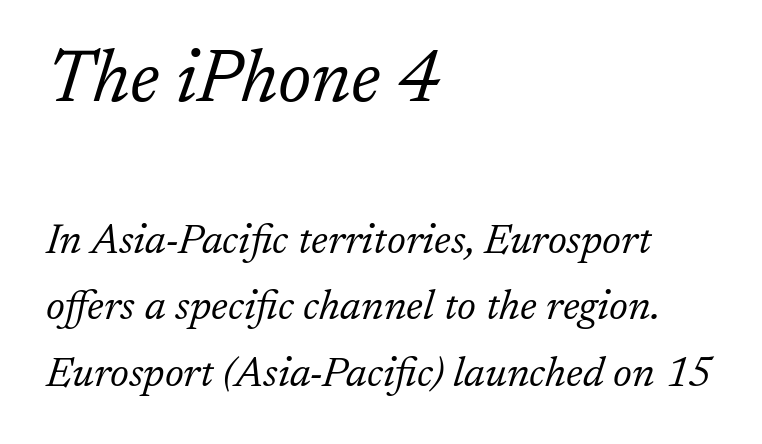
Leading matches the norm, producing a regular column. The lines are quadded left. These lines are composed in type with serifs. The typeface has the unassuming heft of standard copy or less. The letters advance in unequal steps, a hallmark of proportional type.
